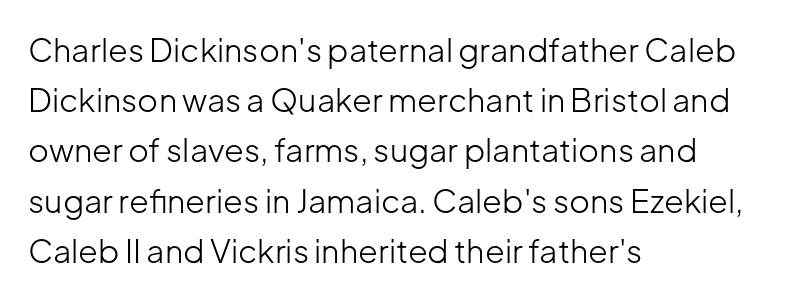
{"serif": "no", "italic": "no", "bold": "no", "weight": "light", "width": "normal", "stroke_contrast": "low", "x_height": "medium", "monospaced": "no", "underline": "no", "align": "left", "line_spacing": "normal", "line_spacing_ratio": 1.57, "letter_spacing": "normal", "letter_spacing_em": 0.0, "glyph_px": 32}
